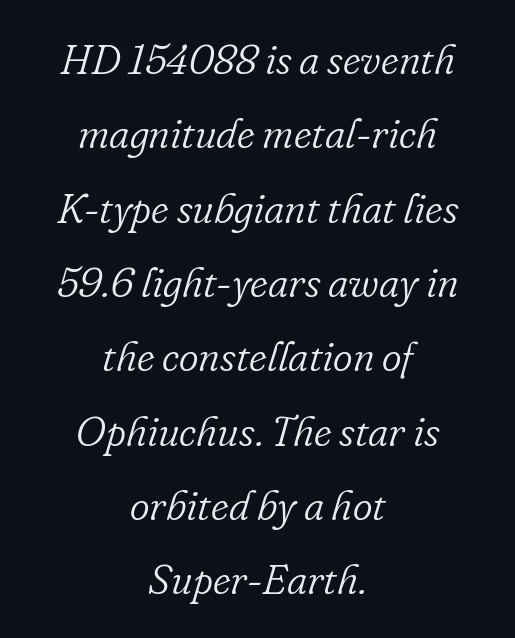
Q: Is the text bold? A: No.
Q: Is the text italic (slanted)? A: Yes, it leans right by about 16 degrees.
Q: Is the typeface a serif or a sans-serif typeface? A: Serif.
Q: Is the text underlined? A: No.
Q: How is the paragraph aligned? A: Centered.
Q: Is the spacing between letters normal or unusually wide? A: Normal.
Q: Width (condensed, normal, or wide)? A: Normal.
Q: Stroke contrast? A: Low.
Q: x-height? A: Small.
Q: Monospaced? A: No.
